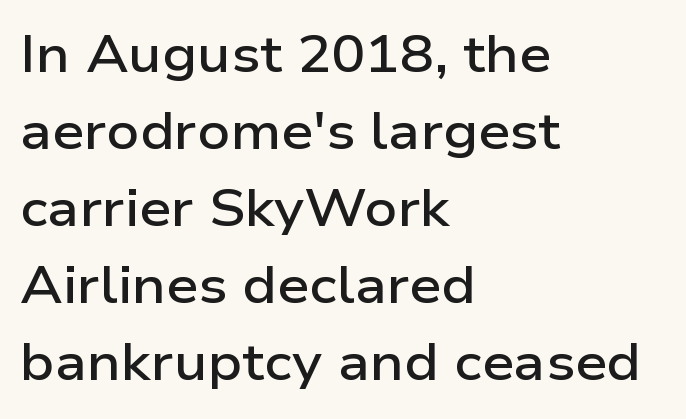
{"serif": "no", "italic": "no", "bold": "semi", "weight": "semibold", "width": "wide", "stroke_contrast": "low", "x_height": "medium", "monospaced": "no", "underline": "no", "align": "left", "line_spacing": "normal", "line_spacing_ratio": 1.51, "letter_spacing": "normal", "letter_spacing_em": 0.0, "glyph_px": 51}
